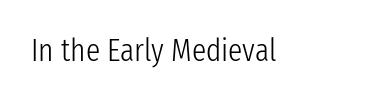
The image shows 32 px light, condensed sans-serif type, upright; set left-aligned, normal letter spacing, not underlined; low stroke contrast and a medium x-height.
